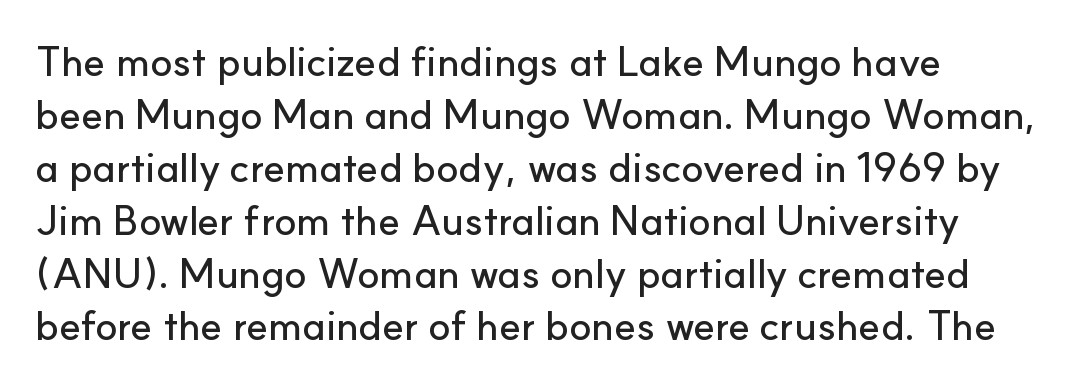
{"serif": "no", "italic": "no", "width": "normal", "stroke_contrast": "low", "x_height": "small", "monospaced": "no", "underline": "no", "line_spacing": "normal", "line_spacing_ratio": 1.29, "letter_spacing": "normal", "letter_spacing_em": 0.0, "glyph_px": 41}
